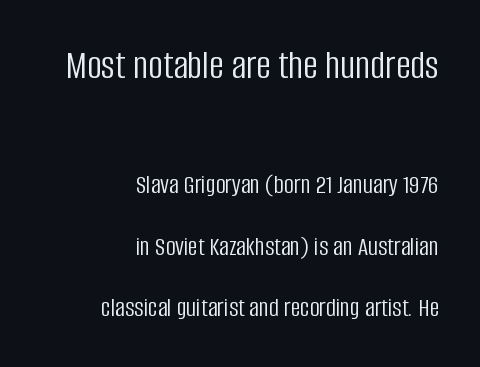
The image shows 41 px light, condensed sans-serif type, upright; set right-aligned, loose line spacing (2.29x), normal letter spacing, not underlined; the first (top) block is 1.52x larger; low stroke contrast and a large x-height.
